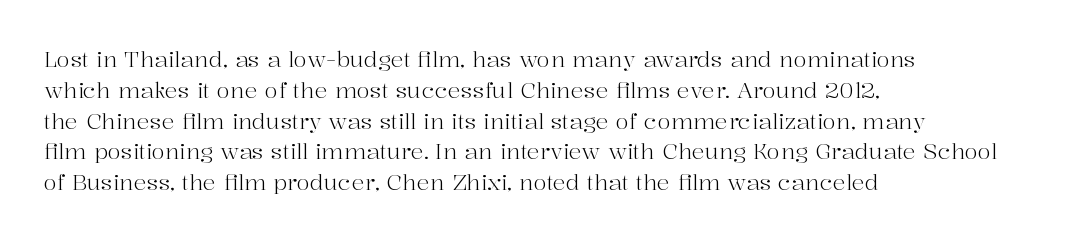
The image shows 22 px text type, upright; set left-aligned, normal line spacing (1.4x), normal letter spacing, not underlined.
